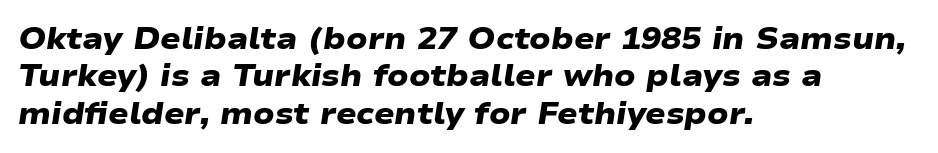
The image shows 30 px heavy, wide sans-serif type; set left-aligned, normal line spacing (1.25x), normal letter spacing, not underlined; low stroke contrast and a medium x-height.
